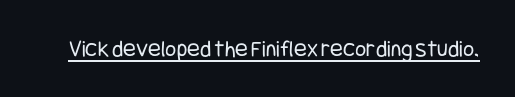
The image shows 24 px text type, upright; set normal letter spacing, underlined.
